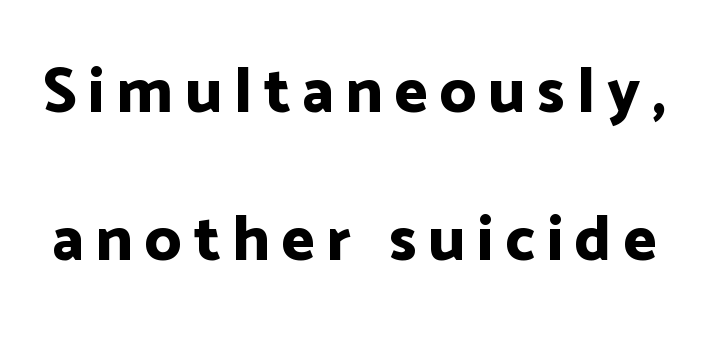
Varying glyph widths throughout — classic text-font behaviour. Nope, not italic — everything's standing straight. Check under the words: just untouched page. Weight check: bold — yes, fully.
